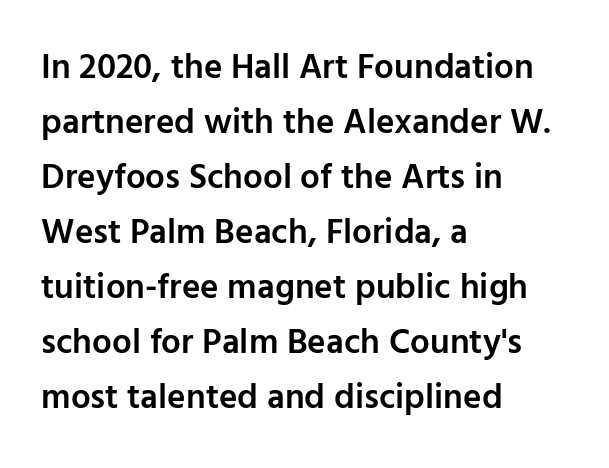
The image shows 35 px semibold sans-serif type, upright; set left-aligned, normal line spacing (1.57x), normal letter spacing, not underlined; low stroke contrast and a medium x-height.
